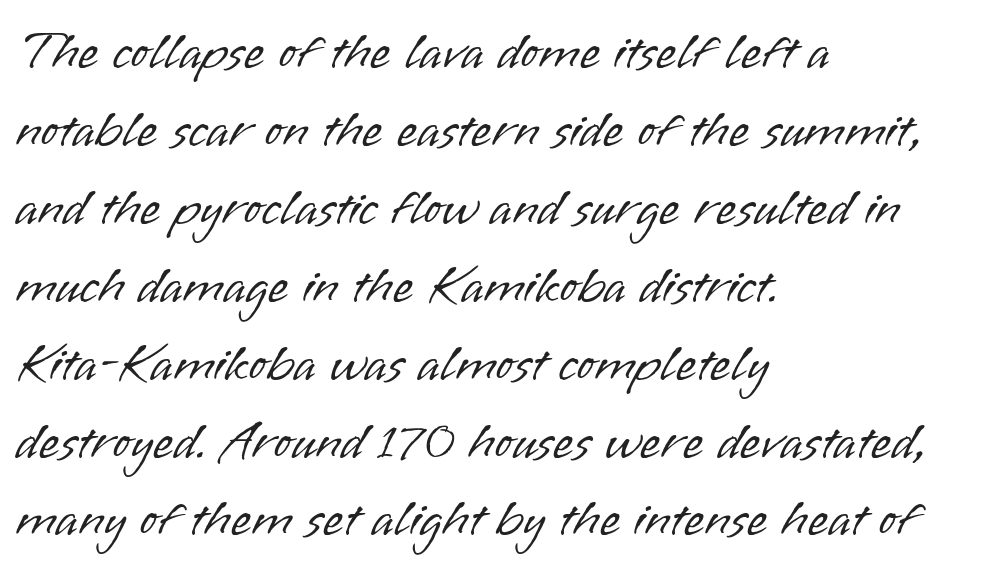
{"serif": "no", "bold": "no", "weight": "light", "width": "normal", "stroke_contrast": "low", "x_height": "small", "monospaced": "no", "underline": "no", "align": "left", "line_spacing": "normal", "line_spacing_ratio": 1.47, "letter_spacing": "normal", "letter_spacing_em": 0.0, "glyph_px": 53}
